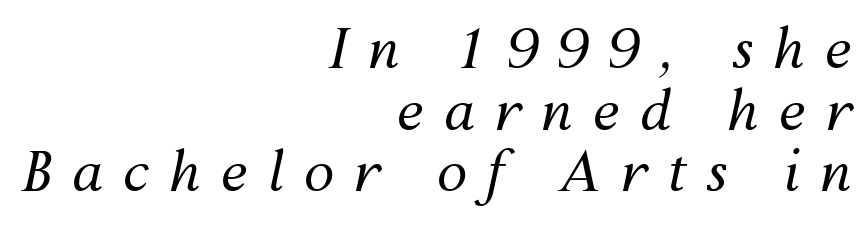
{"italic": "yes", "lean": "right", "slant_degrees": 12, "bold": "no", "weight": "regular", "width": "normal", "stroke_contrast": "medium", "x_height": "medium", "monospaced": "no", "underline": "no", "align": "right", "line_spacing": "tight", "line_spacing_ratio": 1.12, "letter_spacing": "wide", "letter_spacing_em": 0.36, "glyph_px": 55}
